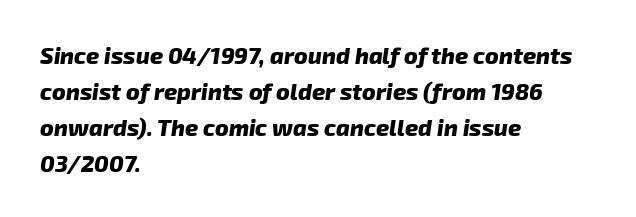
{"bold": "yes", "underline": "no", "align": "left", "line_spacing": "normal", "line_spacing_ratio": 1.56, "letter_spacing": "normal", "letter_spacing_em": 0.0, "glyph_px": 23}
